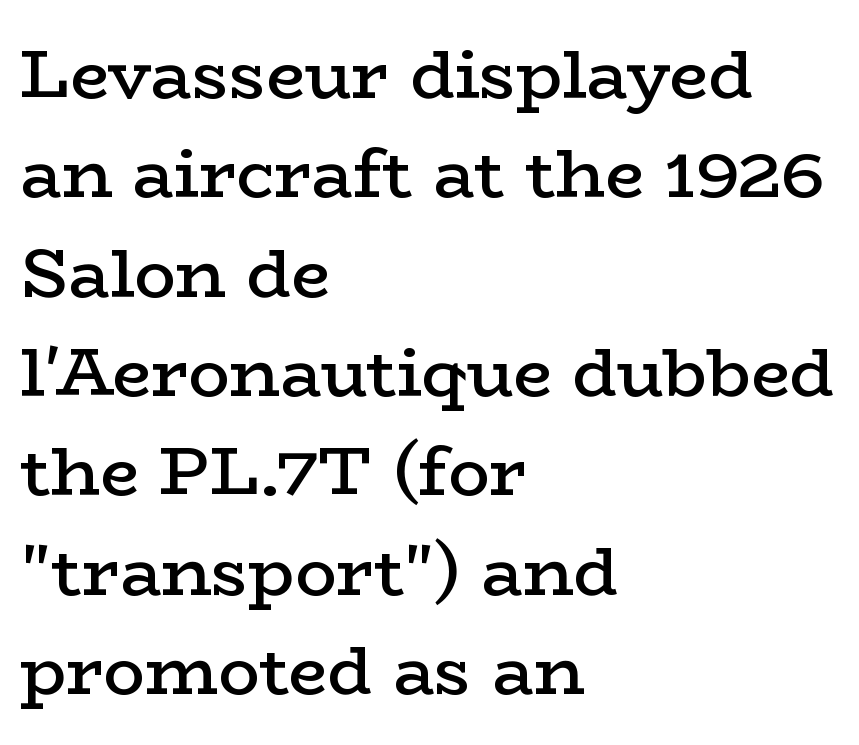
{"serif": "yes", "italic": "no", "bold": "semi", "weight": "semibold", "width": "wide", "stroke_contrast": "low", "x_height": "medium", "monospaced": "no", "underline": "no", "align": "left", "line_spacing": "normal", "line_spacing_ratio": 1.44, "letter_spacing": "normal", "letter_spacing_em": 0.0, "glyph_px": 69}
